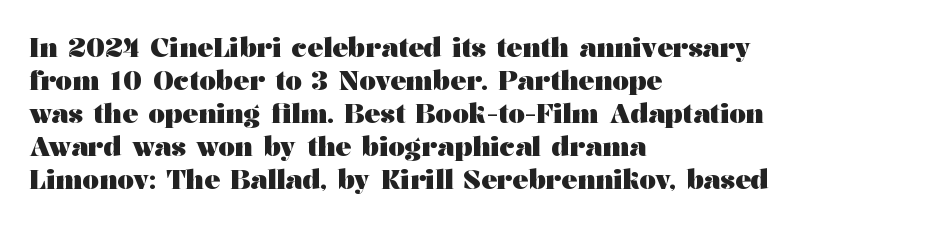
Q: Is the text bold? A: Yes.
Q: Is the text italic (slanted)? A: No, it is upright.
Q: Is the text underlined? A: No.
Q: How is the paragraph aligned? A: Left-aligned.
Q: Is the spacing between letters normal or unusually wide? A: Normal.
Q: Is the spacing between lines tight, normal or loose? A: Normal.
